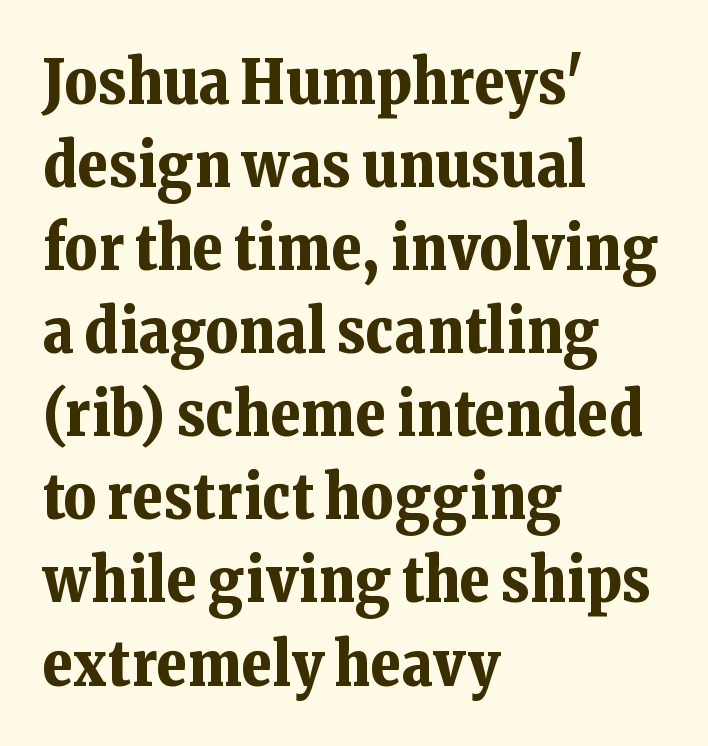
Q: Is the text bold? A: Yes.
Q: Is the text italic (slanted)? A: No, it is upright.
Q: Is the typeface a serif or a sans-serif typeface? A: Serif.
Q: Is the text underlined? A: No.
Q: How is the paragraph aligned? A: Left-aligned.
Q: Is the spacing between letters normal or unusually wide? A: Normal.
Q: Is the spacing between lines tight, normal or loose? A: Normal.
Q: Width (condensed, normal, or wide)? A: Normal.
Q: Stroke contrast? A: Low.
Q: x-height? A: Medium.
Q: Monospaced? A: No.
